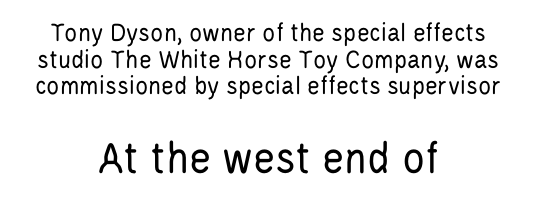
{"serif": "no", "italic": "no", "bold": "no", "weight": "regular", "width": "condensed", "stroke_contrast": "low", "x_height": "large", "monospaced": "no", "underline": "no", "align": "center", "line_spacing": "tight", "line_spacing_ratio": 0.99, "letter_spacing": "normal", "letter_spacing_em": 0.0, "larger_block": "second", "size_ratio": 1.74, "glyph_px": 47}
